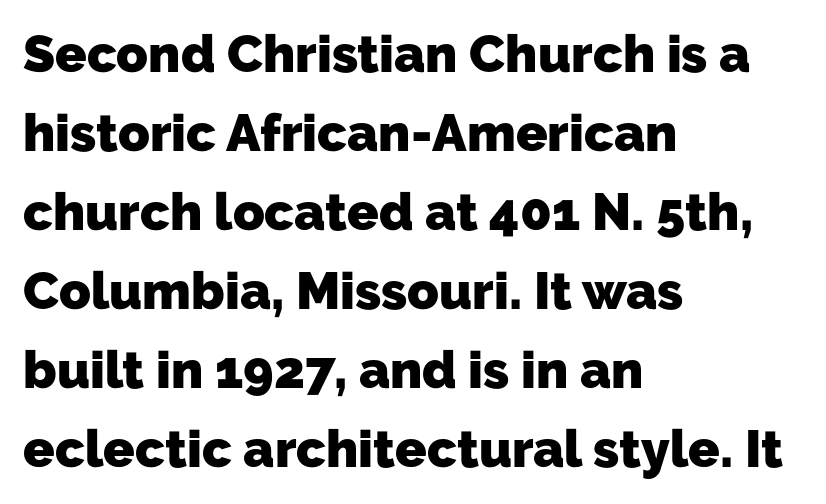
The image shows 52 px heavy sans-serif type; set left-aligned, normal line spacing (1.52x), normal letter spacing, not underlined; low stroke contrast and a medium x-height.
